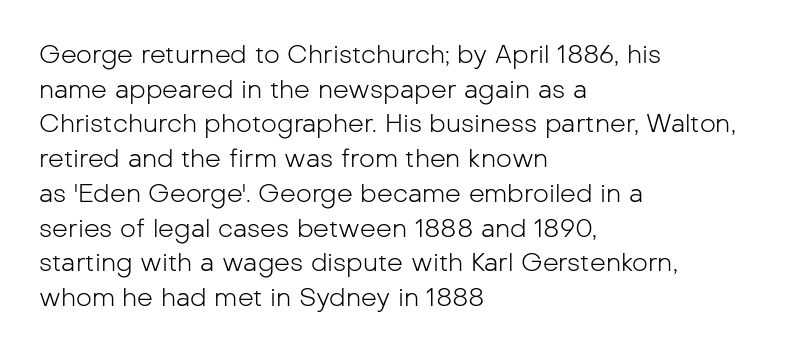
The letters stand straight up with perfectly vertical stems. The typesetter chose a ragged-right arrangement here. What's the leading like? Ordinary, nothing unusual. Nothing unusual about the tracking: characters are spaced as the font intends. Is the stroke heavy? The answer is a plain regular-or-lighter.
